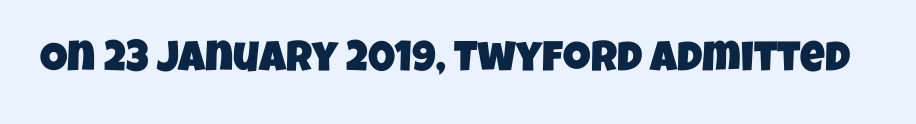
The passage shown is not underscored anywhere. This is sans-serif lettering, the kind often seen on screens and signage. This rendering leaves character spacing at its baseline value. The face used here is proportionally spaced, like ordinary book or web type.
